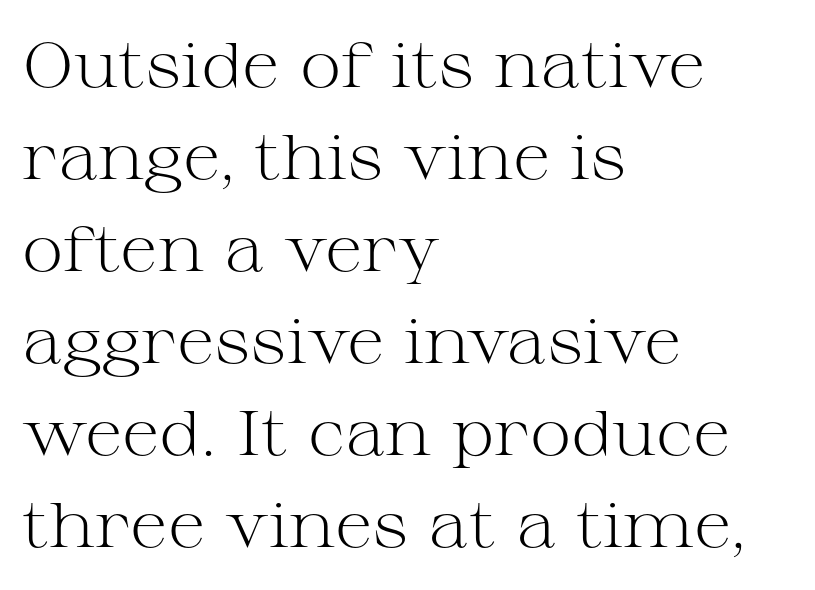
{"serif": "yes", "italic": "no", "bold": "no", "weight": "light", "width": "wide", "stroke_contrast": "medium", "x_height": "medium", "monospaced": "no", "underline": "no", "align": "left", "line_spacing": "normal", "line_spacing_ratio": 1.46, "letter_spacing": "normal", "letter_spacing_em": 0.0, "glyph_px": 63}
